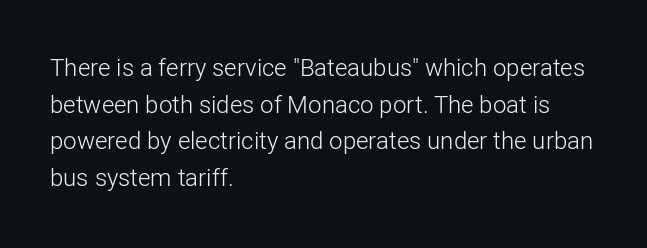
{"italic": "no", "bold": "no", "underline": "no", "align": "left", "line_spacing": "normal", "line_spacing_ratio": 1.53, "letter_spacing": "normal", "letter_spacing_em": 0.0, "glyph_px": 24}
